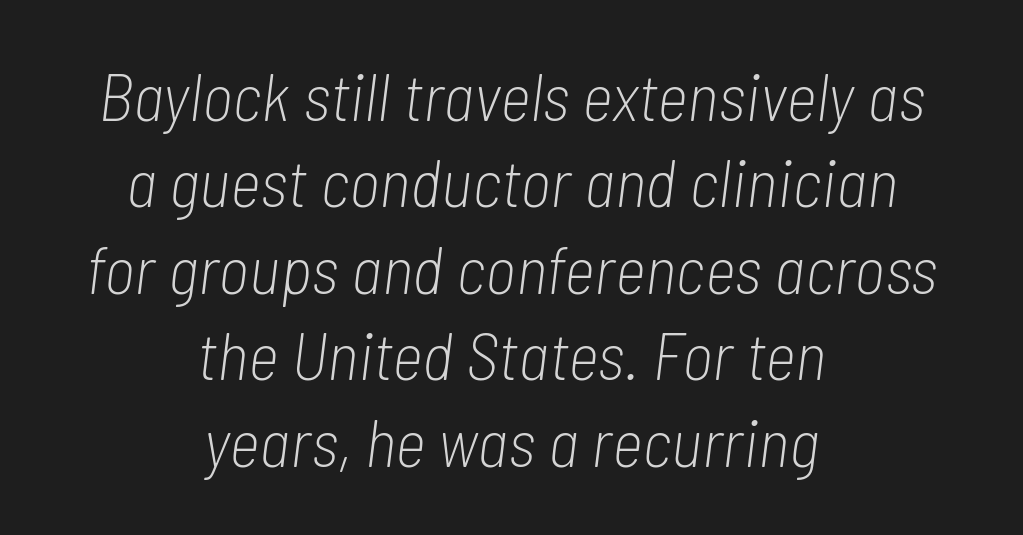
Q: Is the text bold? A: No.
Q: Is the text italic (slanted)? A: Yes, it leans right by about 7 degrees.
Q: Is the text underlined? A: No.
Q: How is the paragraph aligned? A: Centered.
Q: Is the spacing between letters normal or unusually wide? A: Normal.
Q: Is the spacing between lines tight, normal or loose? A: Normal.
Q: Width (condensed, normal, or wide)? A: Condensed.
Q: Stroke contrast? A: Low.
Q: x-height? A: Medium.
Q: Monospaced? A: No.
